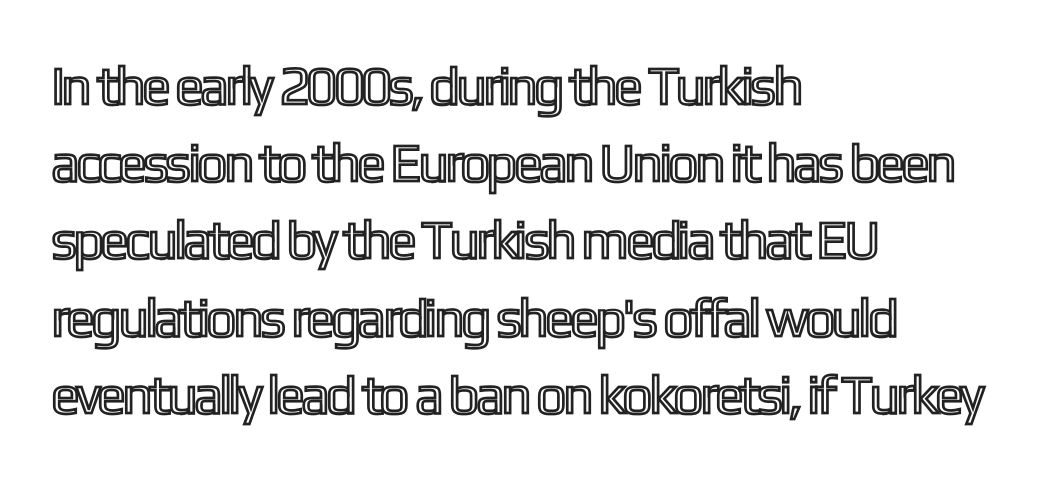
Compared with a centered layout, this one pins lines to the left instead. Here the glyphs are tracked normally, forming tight word shapes. Whoever set this chose a conventional vertical rhythm. Only glyphs here, with clear space below each row. You could not count columns in this text — the font is proportionally spaced.
